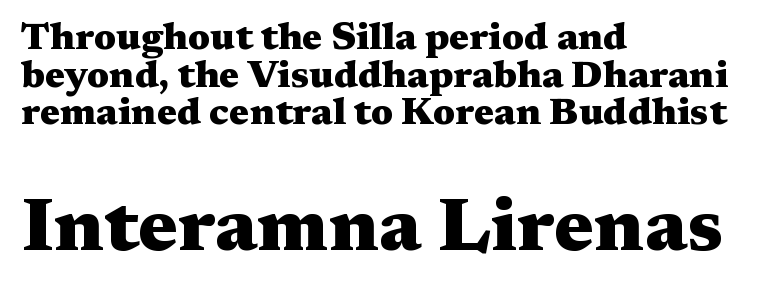
The image shows 75 px heavy, wide serif type, upright; set left-aligned, tight line spacing (0.99x), normal letter spacing, not underlined; the second (bottom) block is 1.97x larger; medium stroke contrast and a medium x-height.
